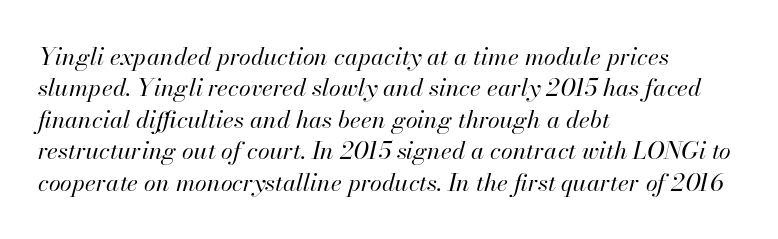
Italic? Definitely — the glyphs are oblique. Decoration check: the copy has no underline. If you drew a ruler down the left edge, every line would touch it. Rows of type keep a routine distance in the vertical direction.
